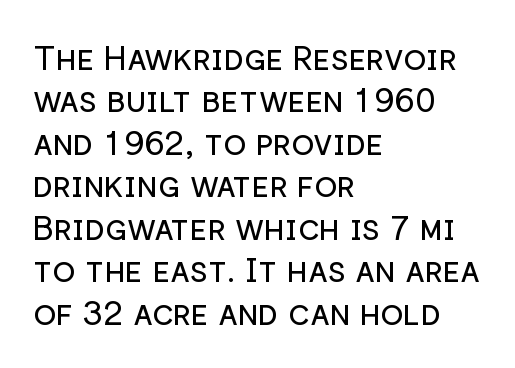
The image shows 34 px regular-weight sans-serif type, upright; set left-aligned, normal line spacing (1.25x), normal letter spacing, not underlined; low stroke contrast and a medium x-height.
